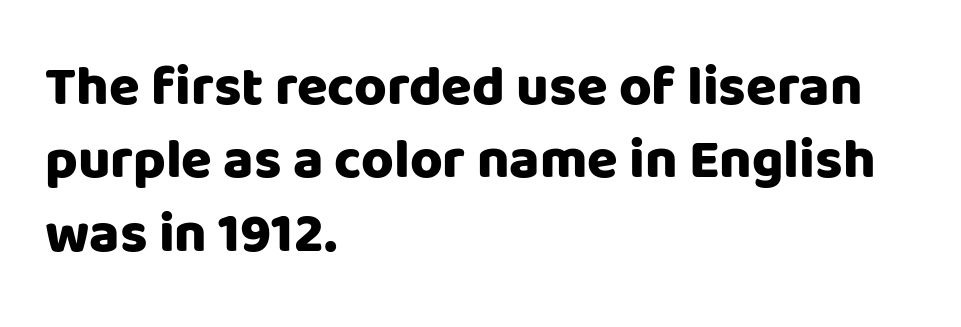
{"serif": "no", "italic": "no", "bold": "yes", "weight": "heavy", "width": "normal", "stroke_contrast": "low", "x_height": "large", "monospaced": "no", "underline": "no", "align": "left", "line_spacing": "normal", "line_spacing_ratio": 1.31, "letter_spacing": "normal", "letter_spacing_em": 0.0, "glyph_px": 56}
